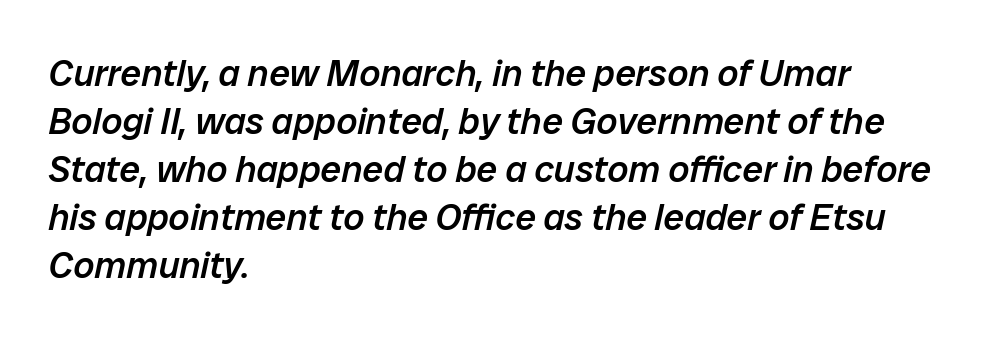
Q: Is the text bold? A: Semi-bold.
Q: Is the text italic (slanted)? A: Yes, it leans right by about 12 degrees.
Q: Is the text underlined? A: No.
Q: How is the paragraph aligned? A: Left-aligned.
Q: Is the spacing between letters normal or unusually wide? A: Normal.
Q: Is the spacing between lines tight, normal or loose? A: Normal.
Q: Width (condensed, normal, or wide)? A: Normal.
Q: Stroke contrast? A: Low.
Q: x-height? A: Medium.
Q: Monospaced? A: No.
